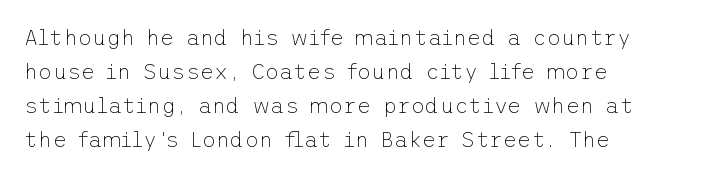
Caption: multi-line text, flush left, ragged right. Rendered with straight, roman letterforms. Beneath every word, the page is bare. Weight: not bold — regular or lighter. Nobody touched the tracking dial on this one. Vertically, the passage feels balanced, rows spaced as you'd expect.
